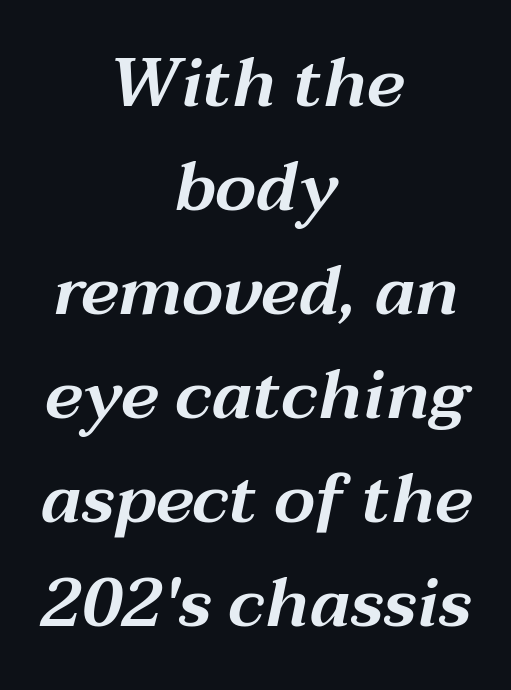
{"italic": "yes", "lean": "right", "slant_degrees": 12, "width": "wide", "stroke_contrast": "medium", "x_height": "medium", "monospaced": "no", "underline": "no", "align": "center", "line_spacing": "normal", "line_spacing_ratio": 1.53, "letter_spacing": "normal", "letter_spacing_em": 0.0, "glyph_px": 68}
